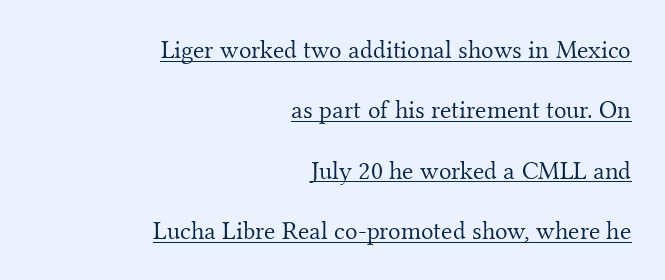
{"italic": "no", "bold": "no", "underline": "yes", "align": "right", "line_spacing": "loose", "line_spacing_ratio": 2.32, "letter_spacing": "normal", "letter_spacing_em": 0.0, "glyph_px": 26}
